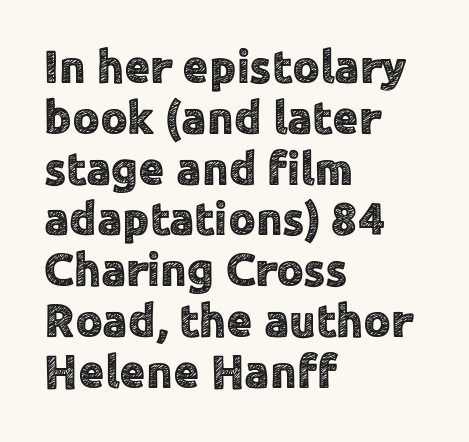
Honestly, the rows look squashed on top of each other. The type is set solid horizontally, with unmodified tracking. The font family rendered here belongs to the sans-serif group. The paragraph shown leans on its left margin.
